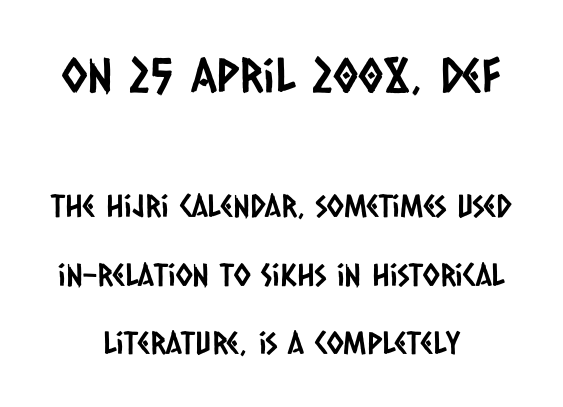
{"serif": "no", "width": "condensed", "stroke_contrast": "low", "x_height": "large", "monospaced": "no", "underline": "no", "align": "center", "line_spacing": "loose", "line_spacing_ratio": 2.21, "letter_spacing": "normal", "letter_spacing_em": 0.0, "larger_block": "first", "size_ratio": 1.52, "glyph_px": 47}
